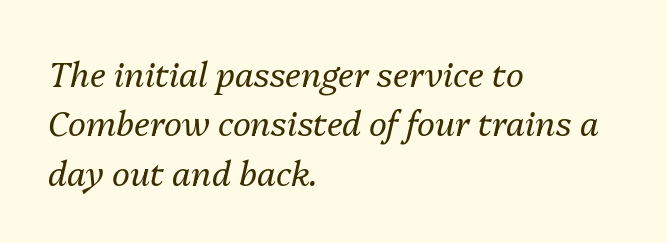
Whoever set this chose a conventional vertical rhythm. Visually the block forms a straight wall on the left and a jagged coastline on the right. You could not count columns in this text — the font is proportionally spaced. Tracking here is standard; glyphs follow each other at the usual distance. Quick note: underline off.
